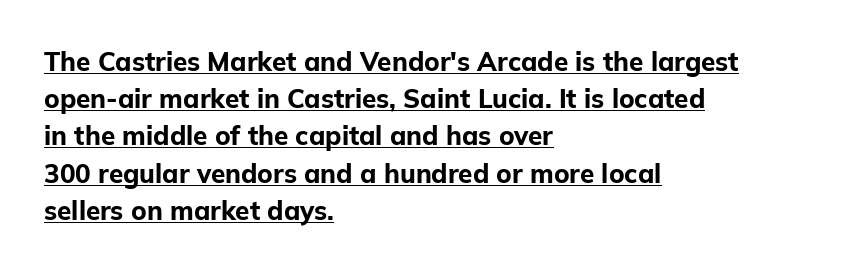
Q: Is the text bold? A: Yes.
Q: Is the text italic (slanted)? A: No, it is upright.
Q: Is the text underlined? A: Yes.
Q: How is the paragraph aligned? A: Left-aligned.
Q: Is the spacing between letters normal or unusually wide? A: Normal.
Q: Is the spacing between lines tight, normal or loose? A: Normal.
